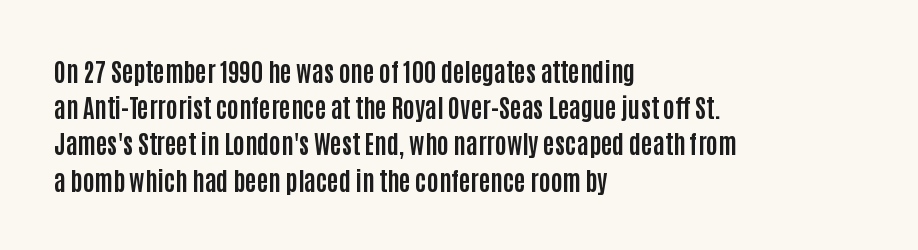
The image shows 25 px bold type, upright; set left-aligned, normal line spacing (1.45x), normal letter spacing, not underlined.
